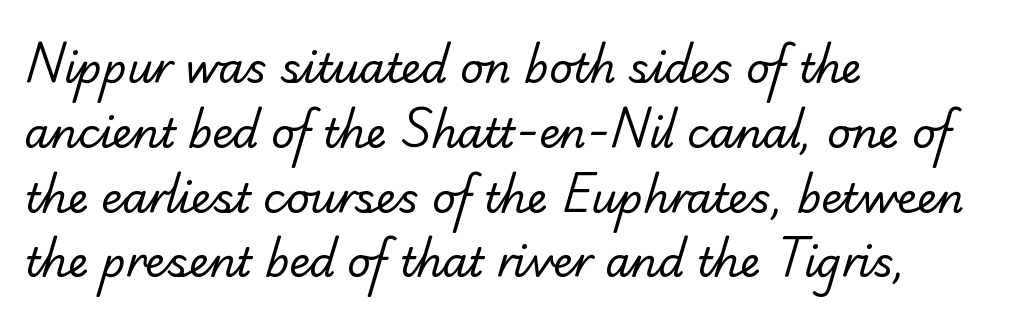
{"serif": "yes", "bold": "no", "weight": "regular", "width": "normal", "stroke_contrast": "low", "x_height": "small", "monospaced": "no", "underline": "no", "align": "left", "line_spacing": "normal", "line_spacing_ratio": 1.58, "letter_spacing": "normal", "letter_spacing_em": 0.0, "glyph_px": 41}
